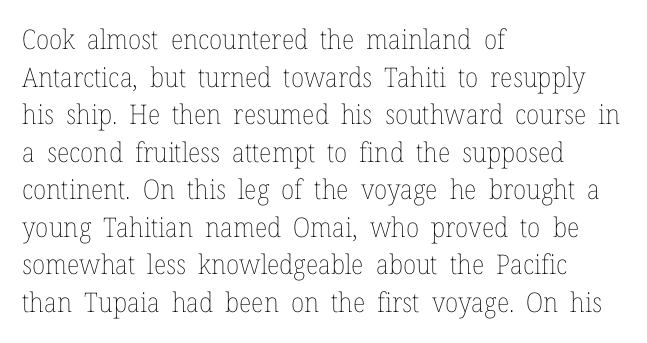
{"italic": "no", "bold": "no", "underline": "no", "align": "left", "line_spacing": "normal", "line_spacing_ratio": 1.39, "letter_spacing": "normal", "letter_spacing_em": 0.0, "glyph_px": 27}
